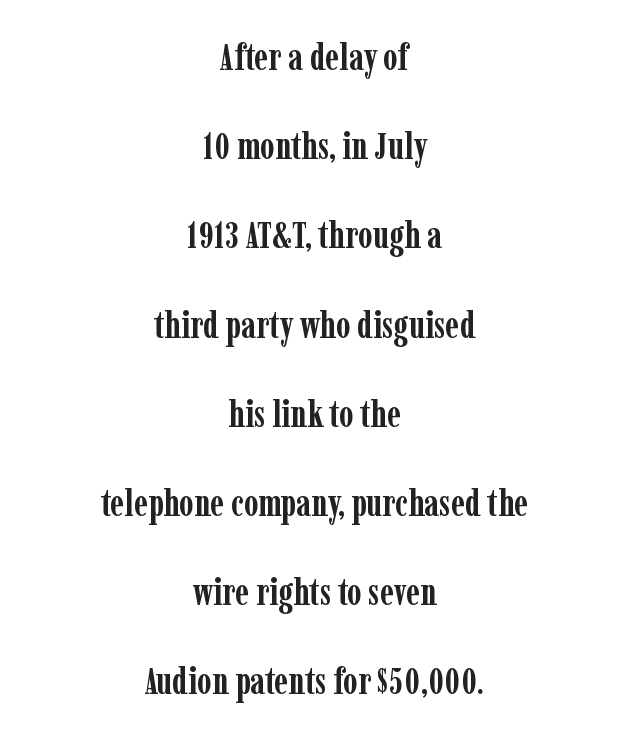
No word sits above an underline. Italic: no, the glyphs are upright roman. Does the copy run flush right? No — it is centered line by line. Typographic density is high because the face is bold. The rendering uses natural spacing where letterforms have individual widths.
